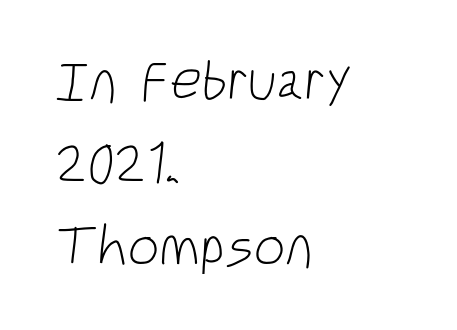
{"serif": "no", "bold": "no", "weight": "light", "width": "condensed", "stroke_contrast": "low", "x_height": "large", "monospaced": "no", "underline": "no", "align": "left", "line_spacing": "normal", "line_spacing_ratio": 1.47, "letter_spacing": "normal", "letter_spacing_em": 0.0, "glyph_px": 56}
